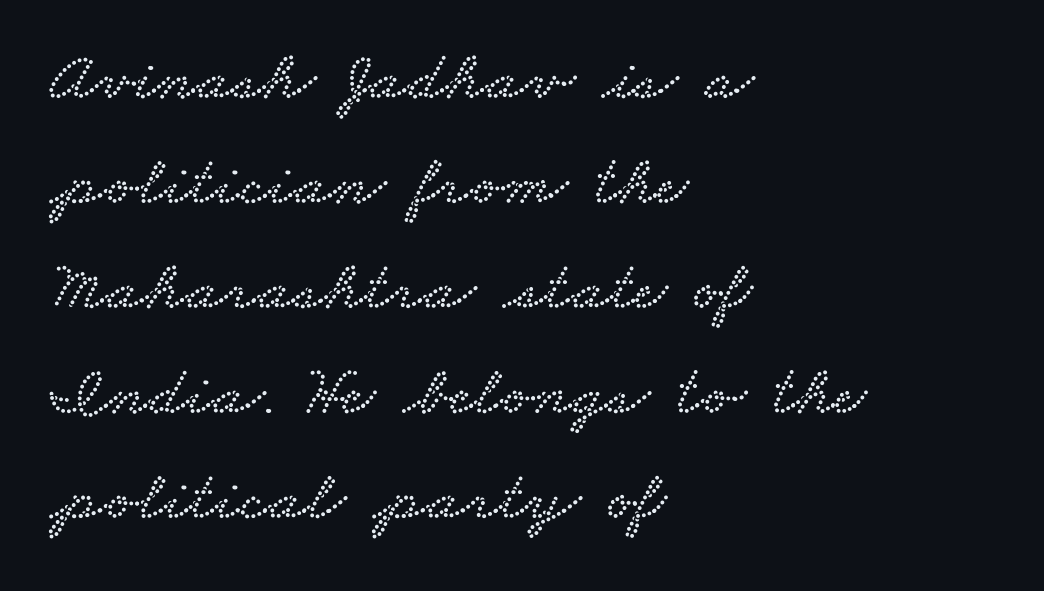
The image shows 70 px wide serif type; set left-aligned, normal line spacing (1.5x), normal letter spacing, not underlined; low stroke contrast and a small x-height.
